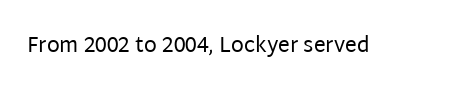
The passage shown is not underscored anywhere. The font's upright variant was chosen for this text. Stems here are at most as thick as an everyday book face. Observe the ordinary spacing: letters are neighbours, not strangers.
